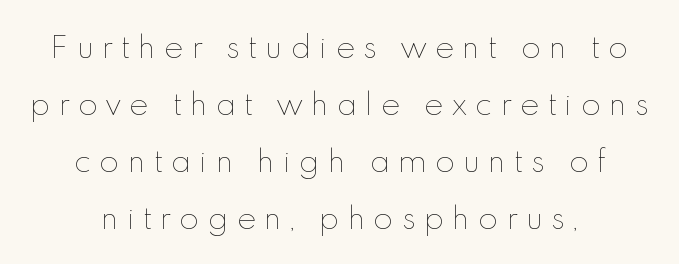
{"italic": "no", "bold": "no", "weight": "thin", "width": "normal", "x_height": "small", "monospaced": "no", "underline": "no", "align": "center", "line_spacing": "loose", "line_spacing_ratio": 1.97, "letter_spacing": "wide", "letter_spacing_em": 0.29, "glyph_px": 29}
